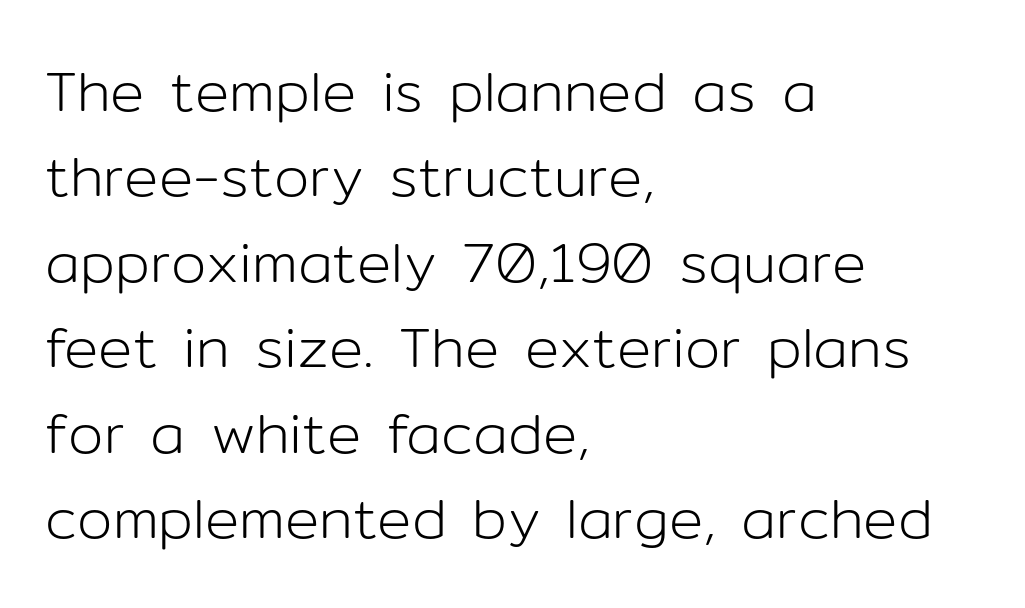
Letterform terminals end flat and unadorned throughout the passage. These lines were composed using upright roman letters. No letter is thick-stroked: the sample isn't bold. The letters advance in unequal steps, a hallmark of proportional type. This rendering features lettering with no underline. Regular leading.
